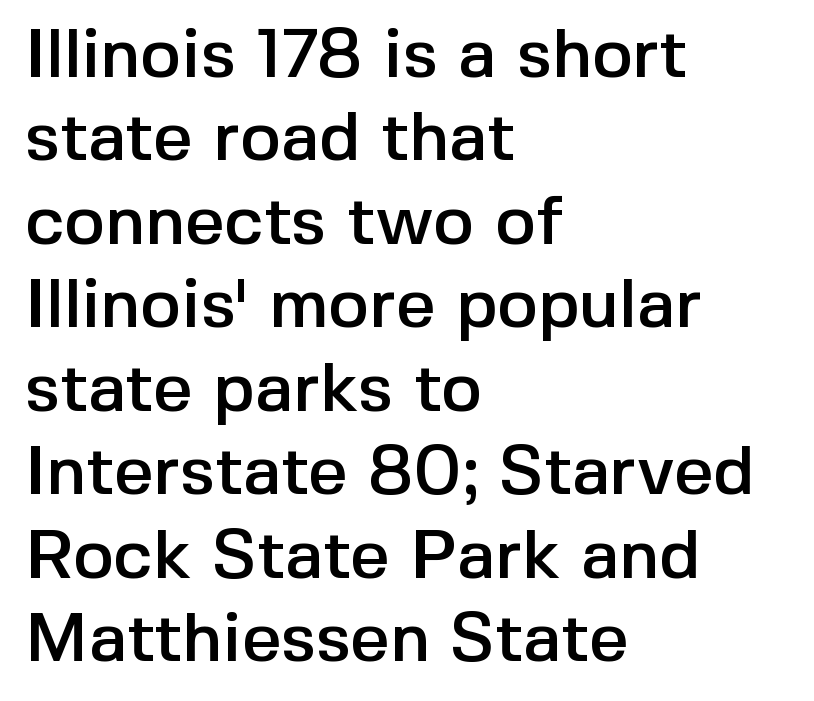
Q: Is the text italic (slanted)? A: No, it is upright.
Q: Is the typeface a serif or a sans-serif typeface? A: Sans-serif.
Q: Is the text underlined? A: No.
Q: How is the paragraph aligned? A: Left-aligned.
Q: Is the spacing between letters normal or unusually wide? A: Normal.
Q: Width (condensed, normal, or wide)? A: Normal.
Q: x-height? A: Medium.
Q: Monospaced? A: No.
